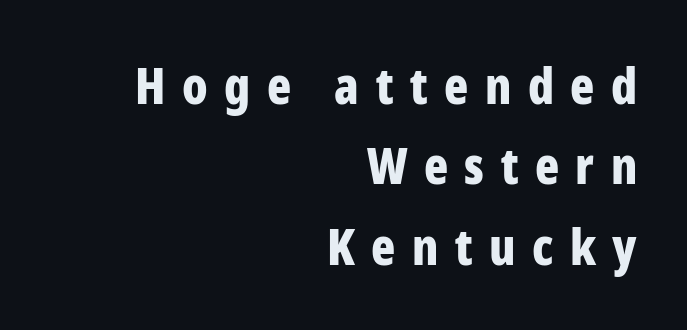
Examine the stroke ends and you'll find no serifs. Compared with a flush-left layout, this one pins lines to the opposite, right side. Spacing between characters has been opened up far beyond the box default. The strip under each line holds only bare page. The rendering uses natural spacing where letterforms have individual widths.
